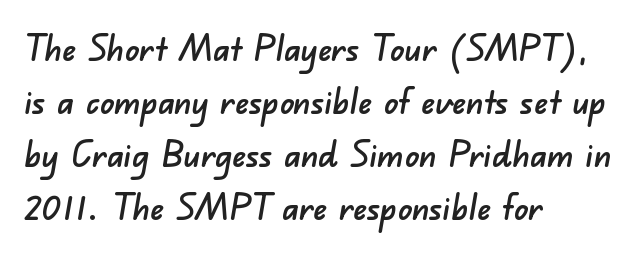
{"serif": "no", "width": "normal", "stroke_contrast": "low", "x_height": "small", "monospaced": "no", "underline": "no", "align": "left", "line_spacing": "normal", "line_spacing_ratio": 1.51, "letter_spacing": "normal", "letter_spacing_em": 0.0, "glyph_px": 35}
